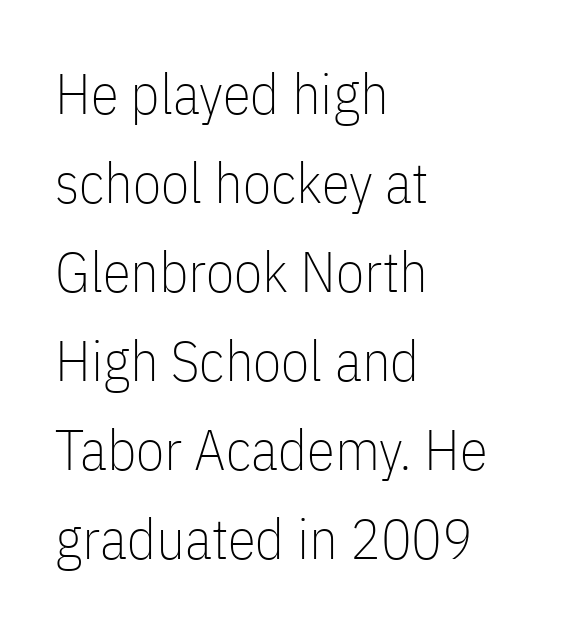
The rendering keeps characters at their native spacing. Is this a heavy cut? Hardly; it is regular or lighter. I'd call this a sans setting — the letters go barefoot. Is there any slant? The stems are plumb.
